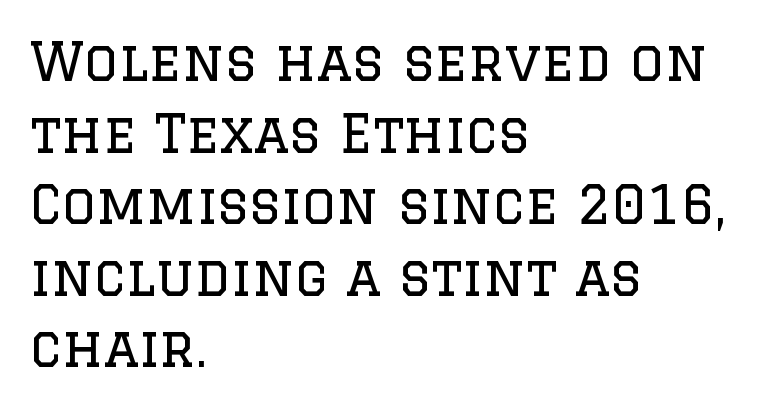
Q: Is the text bold? A: No.
Q: Is the text italic (slanted)? A: No, it is upright.
Q: Is the typeface a serif or a sans-serif typeface? A: Serif.
Q: Is the text underlined? A: No.
Q: How is the paragraph aligned? A: Left-aligned.
Q: Is the spacing between letters normal or unusually wide? A: Normal.
Q: Is the spacing between lines tight, normal or loose? A: Normal.
Q: Width (condensed, normal, or wide)? A: Normal.
Q: Stroke contrast? A: Low.
Q: x-height? A: Large.
Q: Monospaced? A: No.
